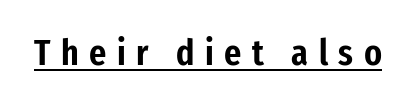
The image shows 37 px condensed sans-serif type, upright; set unusually wide letter spacing (+0.28 em), underlined; low stroke contrast and a medium x-height.
